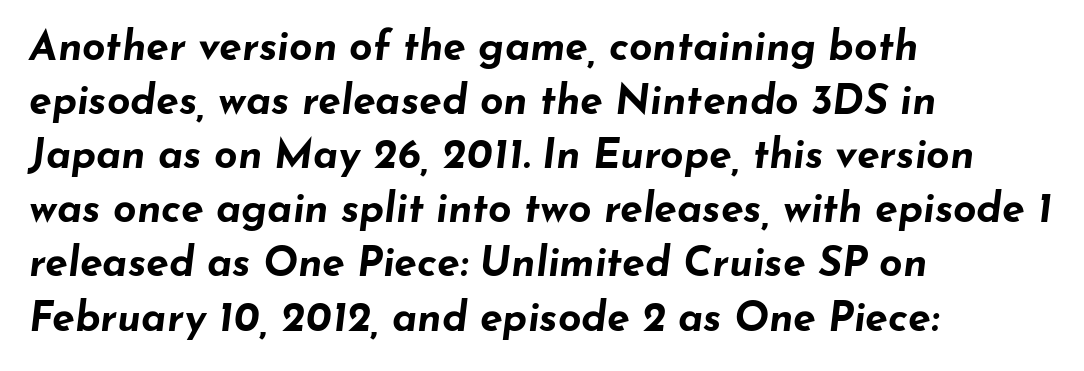
The setting favours the left margin, as ordinary paragraphs usually do. This sample uses plain, unmodified letter spacing. Words float on clear page, feet unadorned. Each letter keeps its own natural width here, so spacing adapts to shape.
